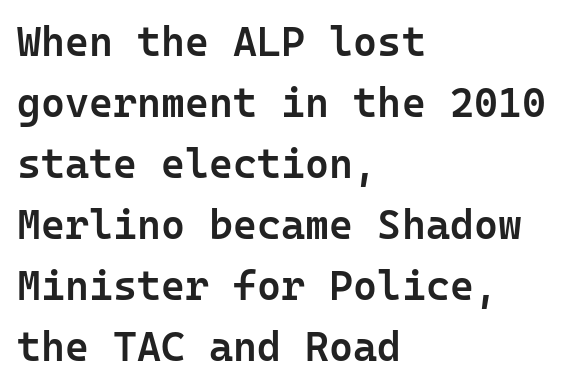
Q: Is the text bold? A: Semi-bold.
Q: Is the text italic (slanted)? A: No, it is upright.
Q: Is the typeface a serif or a sans-serif typeface? A: Sans-serif.
Q: Is the text underlined? A: No.
Q: How is the paragraph aligned? A: Left-aligned.
Q: Is the spacing between letters normal or unusually wide? A: Normal.
Q: Is the spacing between lines tight, normal or loose? A: Normal.
Q: Width (condensed, normal, or wide)? A: Normal.
Q: Stroke contrast? A: Low.
Q: x-height? A: Medium.
Q: Monospaced? A: Yes.
